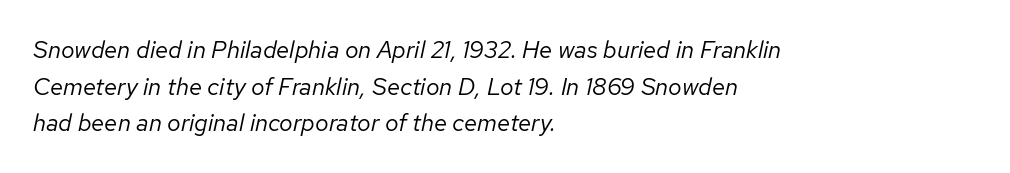
The image shows 24 px text type, italic (leaning right); set left-aligned, normal line spacing (1.53x), normal letter spacing, not underlined.
